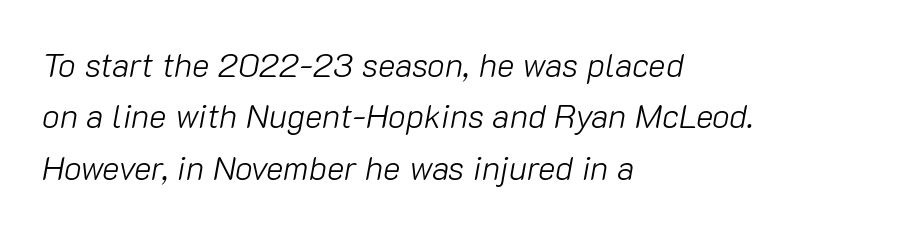
Q: Is the text bold? A: No.
Q: Is the text italic (slanted)? A: Yes, it leans right by about 10 degrees.
Q: Is the text underlined? A: No.
Q: How is the paragraph aligned? A: Left-aligned.
Q: Is the spacing between letters normal or unusually wide? A: Normal.
Q: Is the spacing between lines tight, normal or loose? A: Normal.
Q: Width (condensed, normal, or wide)? A: Normal.
Q: Stroke contrast? A: Low.
Q: x-height? A: Medium.
Q: Monospaced? A: No.
